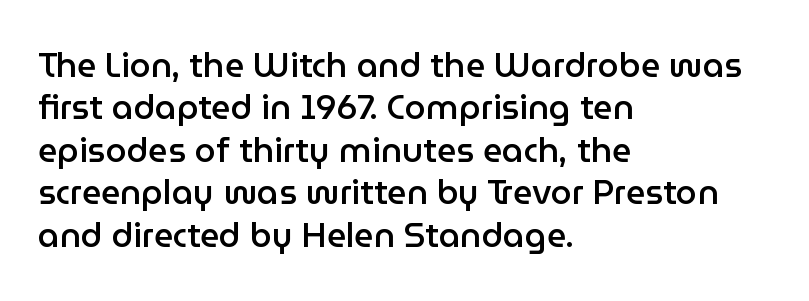
{"serif": "no", "italic": "no", "bold": "semi", "weight": "semibold", "width": "normal", "stroke_contrast": "low", "x_height": "medium", "monospaced": "no", "underline": "no", "align": "left", "line_spacing": "normal", "line_spacing_ratio": 1.25, "letter_spacing": "normal", "letter_spacing_em": 0.0, "glyph_px": 34}
